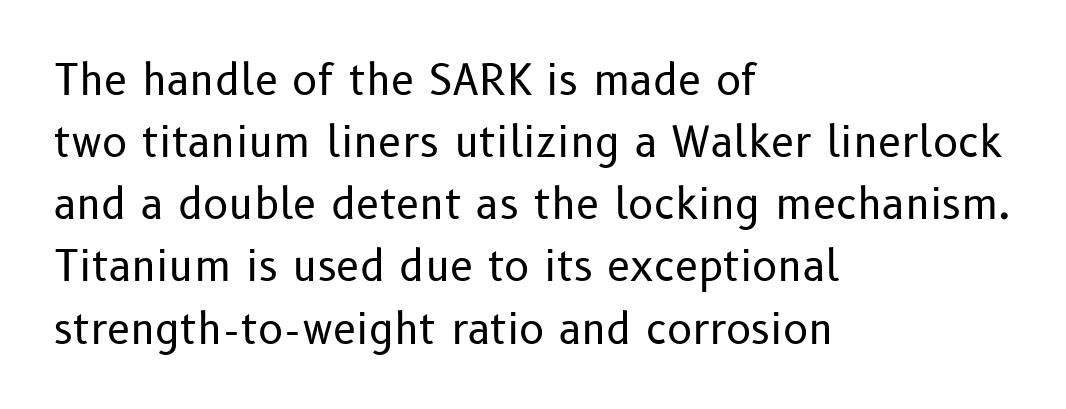
Q: Is the text bold? A: No.
Q: Is the text italic (slanted)? A: No, it is upright.
Q: Is the typeface a serif or a sans-serif typeface? A: Sans-serif.
Q: Is the text underlined? A: No.
Q: How is the paragraph aligned? A: Left-aligned.
Q: Is the spacing between letters normal or unusually wide? A: Normal.
Q: Is the spacing between lines tight, normal or loose? A: Normal.
Q: Width (condensed, normal, or wide)? A: Normal.
Q: Stroke contrast? A: Low.
Q: x-height? A: Medium.
Q: Monospaced? A: No.
